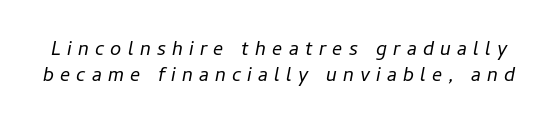
{"italic": "yes", "lean": "right", "slant_degrees": 11, "bold": "no", "underline": "no", "line_spacing": "tight", "line_spacing_ratio": 1.04, "letter_spacing": "wide", "letter_spacing_em": 0.25, "glyph_px": 25}
